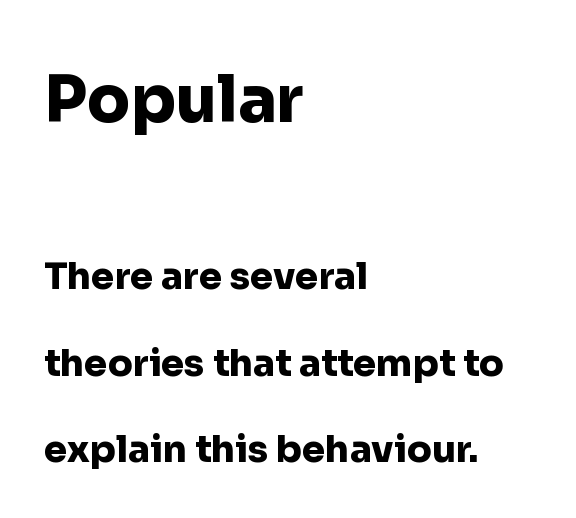
Q: Is the text bold? A: Yes.
Q: Is the text italic (slanted)? A: No, it is upright.
Q: Is the typeface a serif or a sans-serif typeface? A: Sans-serif.
Q: Is the text underlined? A: No.
Q: How is the paragraph aligned? A: Left-aligned.
Q: Is the spacing between letters normal or unusually wide? A: Normal.
Q: Is the spacing between lines tight, normal or loose? A: Loose.
Q: Which block of text is set in a larger size, the first (top) or the second (bottom)? A: The first (top) one.
Q: Width (condensed, normal, or wide)? A: Normal.
Q: Stroke contrast? A: Low.
Q: x-height? A: Medium.
Q: Monospaced? A: No.
